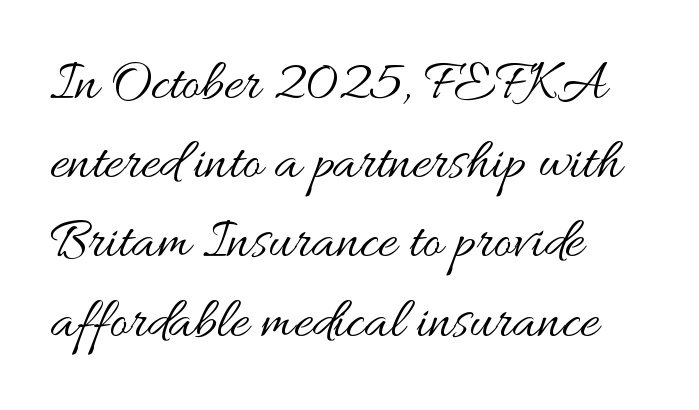
Q: Is the text bold? A: No.
Q: Is the text italic (slanted)? A: Yes.
Q: Is the text underlined? A: No.
Q: How is the paragraph aligned? A: Left-aligned.
Q: Is the spacing between letters normal or unusually wide? A: Normal.
Q: Is the spacing between lines tight, normal or loose? A: Normal.
Q: Width (condensed, normal, or wide)? A: Wide.
Q: Stroke contrast? A: Medium.
Q: x-height? A: Small.
Q: Monospaced? A: No.
